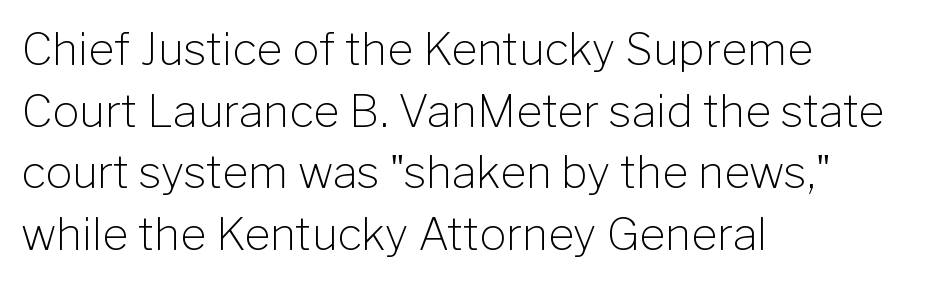
The image shows 45 px light sans-serif type, upright; set left-aligned, normal line spacing (1.37x), normal letter spacing, not underlined; low stroke contrast and a medium x-height.
